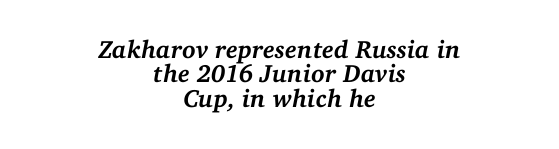
The image shows 25 px bold type, italic (leaning right); set centered, tight line spacing (0.98x), normal letter spacing, not underlined.
